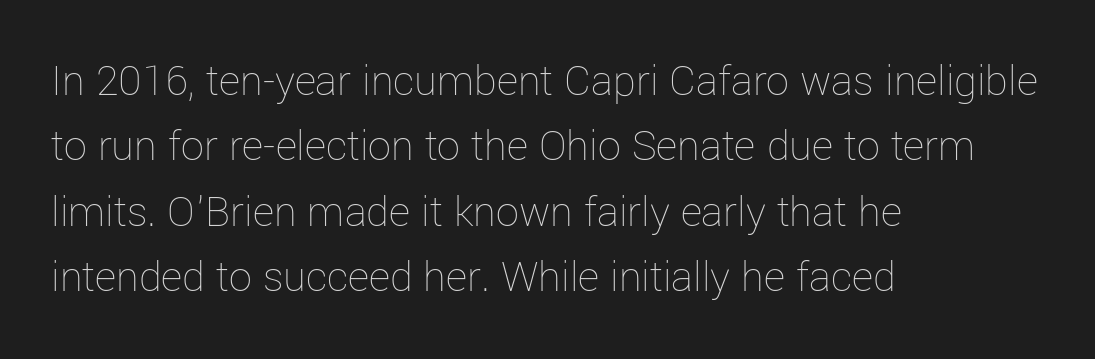
The letters stand straight up with perfectly vertical stems. One-word summary of the alignment: left. Character widths vary here, with narrow letters taking less room than wide ones. Descenders hang freely into open space.
